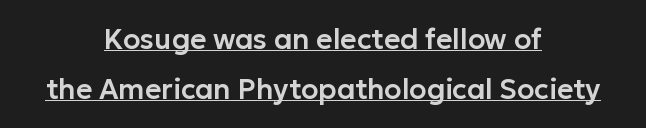
Q: Is the text italic (slanted)? A: No, it is upright.
Q: Is the typeface a serif or a sans-serif typeface? A: Sans-serif.
Q: Is the text underlined? A: Yes.
Q: How is the paragraph aligned? A: Centered.
Q: Is the spacing between letters normal or unusually wide? A: Normal.
Q: Width (condensed, normal, or wide)? A: Normal.
Q: Stroke contrast? A: Low.
Q: x-height? A: Medium.
Q: Monospaced? A: No.
